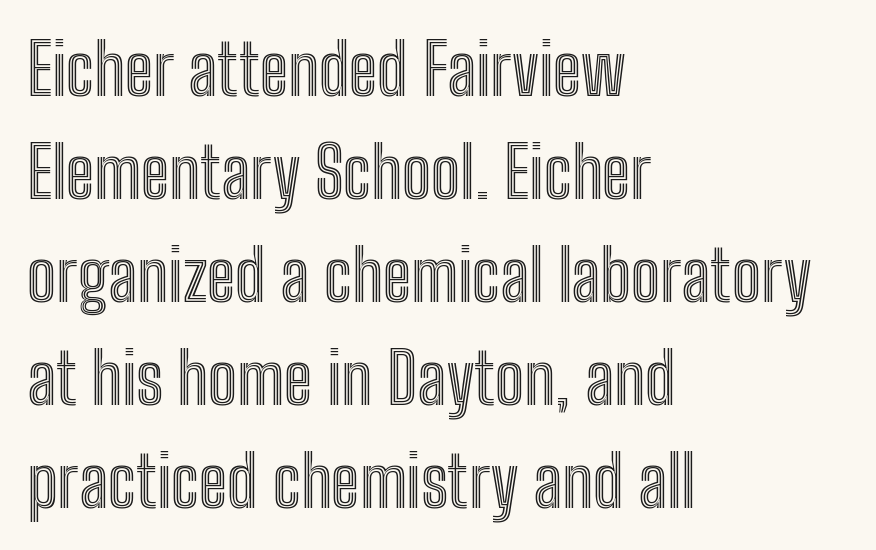
Q: Is the text italic (slanted)? A: No, it is upright.
Q: Is the text underlined? A: No.
Q: How is the paragraph aligned? A: Left-aligned.
Q: Is the spacing between letters normal or unusually wide? A: Normal.
Q: Is the spacing between lines tight, normal or loose? A: Normal.
Q: Width (condensed, normal, or wide)? A: Condensed.
Q: x-height? A: Medium.
Q: Monospaced? A: No.
